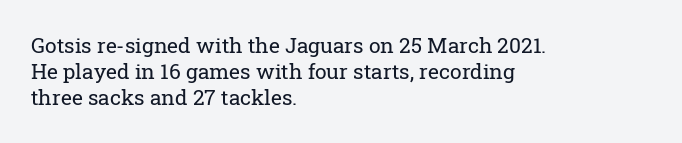
The typography opts for an upright posture over an oblique one. Unmarked baselines from the first word to the last. Students, note that the glyphs here touch the page at normal intervals. Which margin do the lines hug? The left one — the right edge is uneven. The typesetting does not lean heavy: it is not bold.
